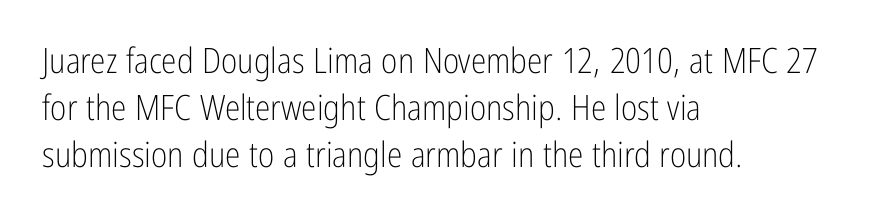
The image shows 35 px light, condensed sans-serif type, upright; set left-aligned, normal line spacing (1.34x), normal letter spacing, not underlined; low stroke contrast and a medium x-height.
